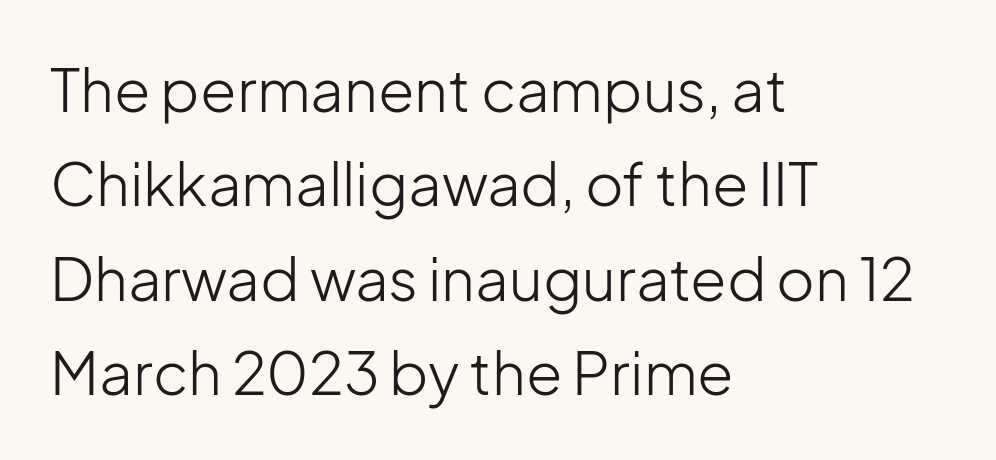
Q: Is the text bold? A: No.
Q: Is the text italic (slanted)? A: No, it is upright.
Q: Is the typeface a serif or a sans-serif typeface? A: Sans-serif.
Q: Is the text underlined? A: No.
Q: How is the paragraph aligned? A: Left-aligned.
Q: Is the spacing between letters normal or unusually wide? A: Normal.
Q: Is the spacing between lines tight, normal or loose? A: Normal.
Q: Width (condensed, normal, or wide)? A: Normal.
Q: Stroke contrast? A: Low.
Q: x-height? A: Medium.
Q: Monospaced? A: No.
